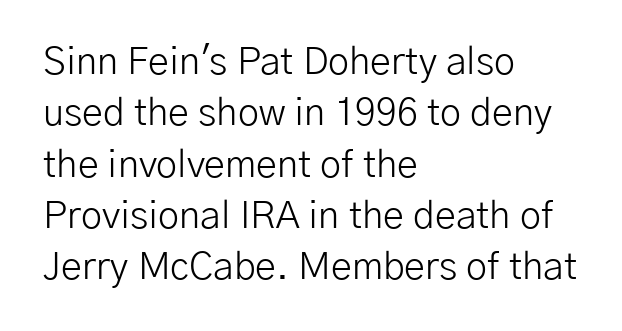
Q: Is the text bold? A: No.
Q: Is the text italic (slanted)? A: No, it is upright.
Q: Is the typeface a serif or a sans-serif typeface? A: Sans-serif.
Q: Is the text underlined? A: No.
Q: How is the paragraph aligned? A: Left-aligned.
Q: Is the spacing between letters normal or unusually wide? A: Normal.
Q: Is the spacing between lines tight, normal or loose? A: Normal.
Q: Width (condensed, normal, or wide)? A: Normal.
Q: Stroke contrast? A: Low.
Q: x-height? A: Medium.
Q: Monospaced? A: No.
